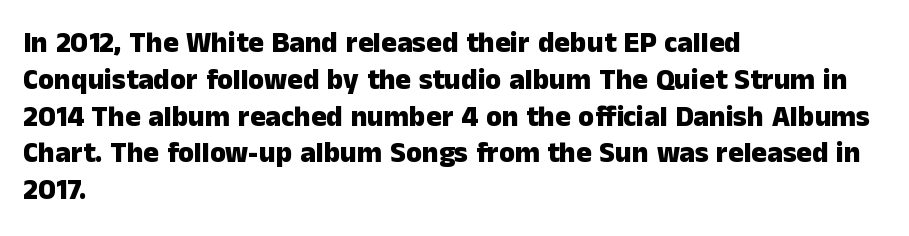
{"serif": "no", "italic": "no", "bold": "yes", "weight": "heavy", "width": "normal", "stroke_contrast": "low", "x_height": "medium", "monospaced": "no", "underline": "no", "align": "left", "line_spacing": "normal", "line_spacing_ratio": 1.27, "letter_spacing": "normal", "letter_spacing_em": 0.0, "glyph_px": 29}
